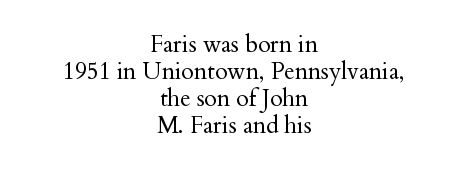
Q: Is the text bold? A: No.
Q: Is the text italic (slanted)? A: No, it is upright.
Q: Is the text underlined? A: No.
Q: How is the paragraph aligned? A: Centered.
Q: Is the spacing between letters normal or unusually wide? A: Normal.
